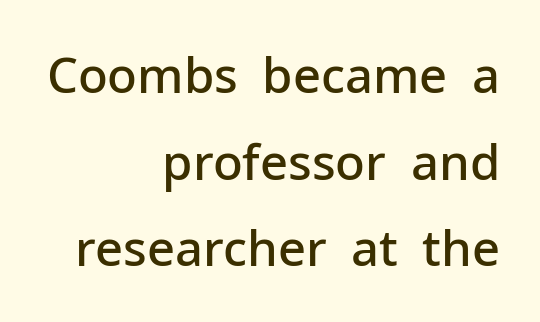
The image shows 49 px semibold sans-serif type, upright; set right-aligned, line spacing 1.77x, normal letter spacing, not underlined; low stroke contrast and a medium x-height.
